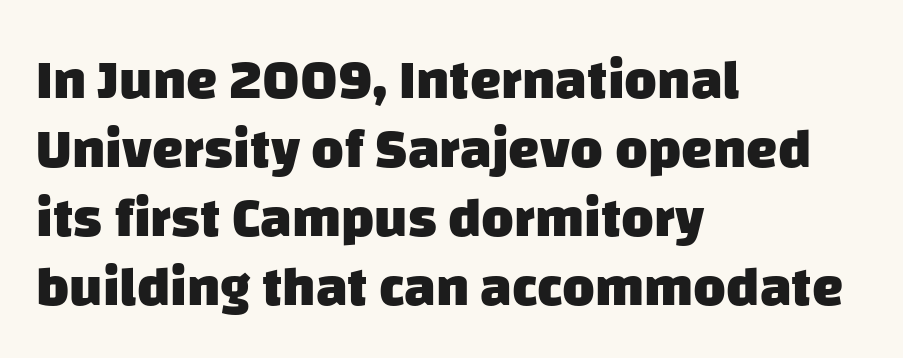
{"serif": "no", "bold": "yes", "weight": "heavy", "width": "normal", "stroke_contrast": "low", "x_height": "large", "monospaced": "no", "underline": "no", "align": "left", "line_spacing_ratio": 1.23, "letter_spacing": "normal", "letter_spacing_em": 0.0, "glyph_px": 56}
